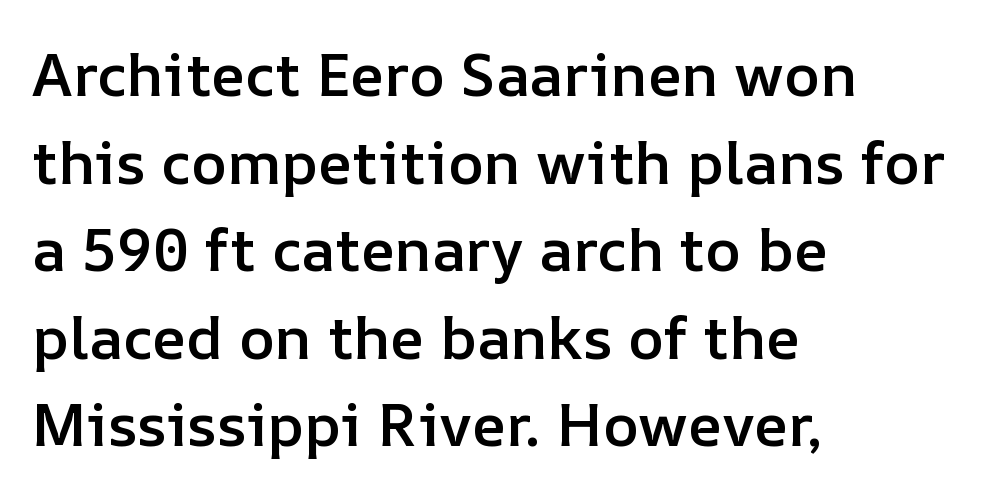
Q: Is the text bold? A: Semi-bold.
Q: Is the text italic (slanted)? A: No, it is upright.
Q: Is the text underlined? A: No.
Q: How is the paragraph aligned? A: Left-aligned.
Q: Is the spacing between letters normal or unusually wide? A: Normal.
Q: Is the spacing between lines tight, normal or loose? A: Normal.
Q: Width (condensed, normal, or wide)? A: Normal.
Q: Stroke contrast? A: Low.
Q: x-height? A: Medium.
Q: Monospaced? A: No.
